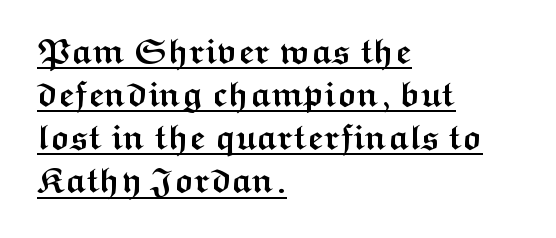
{"serif": "no", "italic": "no", "bold": "yes", "weight": "semibold", "width": "wide", "stroke_contrast": "medium", "x_height": "medium", "monospaced": "no", "underline": "yes", "align": "left", "line_spacing_ratio": 1.23, "letter_spacing": "normal", "letter_spacing_em": 0.0, "glyph_px": 35}
